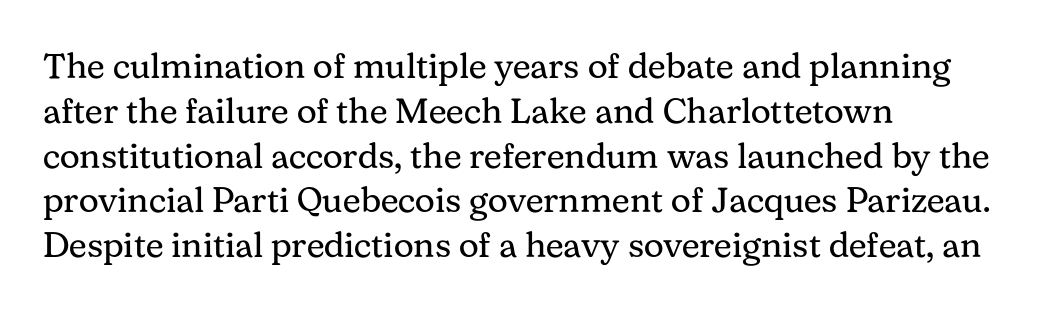
The image shows 35 px regular-weight serif type, upright; set left-aligned, normal line spacing (1.28x), normal letter spacing, not underlined; medium stroke contrast and a medium x-height.
